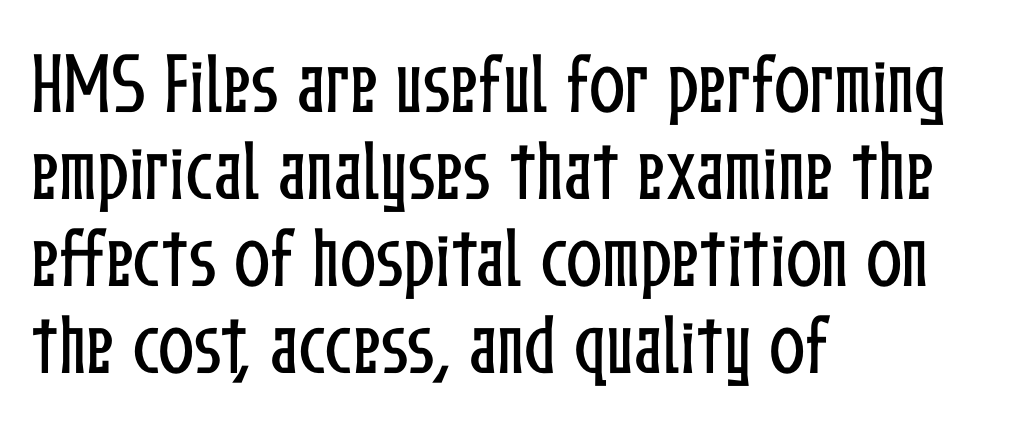
The image shows 67 px condensed type, upright; set left-aligned, normal line spacing (1.3x), normal letter spacing, not underlined; low stroke contrast and a medium x-height.
